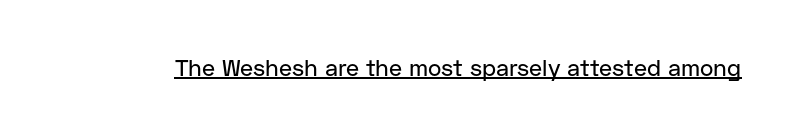
You can see a thin bar hugging the bottom of the glyphs. This rendering leaves character spacing at its baseline value. Style check: upright.
